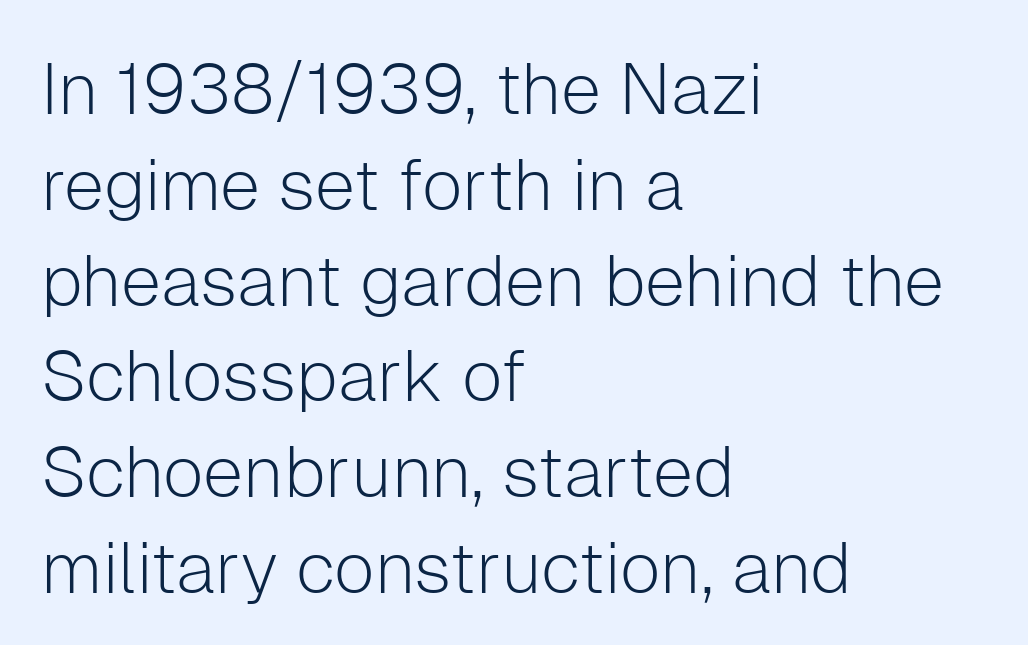
The image shows 72 px light sans-serif type, upright; set left-aligned, normal line spacing (1.33x), normal letter spacing, not underlined; low stroke contrast and a medium x-height.
